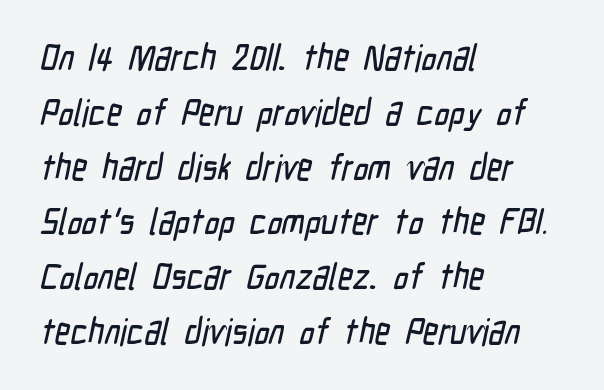
The image shows 37 px condensed sans-serif type; set left-aligned, normal line spacing (1.48x), normal letter spacing, not underlined; low stroke contrast and a medium x-height.
